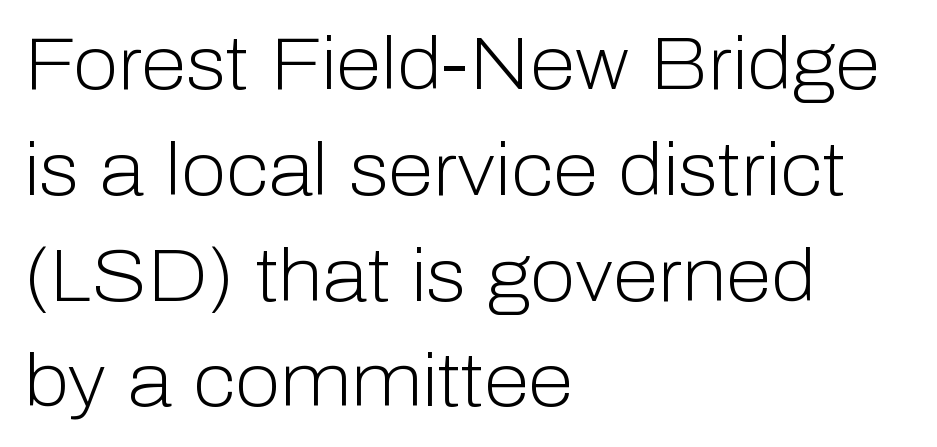
{"serif": "no", "italic": "no", "bold": "no", "weight": "light", "width": "normal", "stroke_contrast": "low", "x_height": "medium", "monospaced": "no", "underline": "no", "align": "left", "line_spacing": "normal", "line_spacing_ratio": 1.43, "letter_spacing": "normal", "letter_spacing_em": 0.0, "glyph_px": 74}
